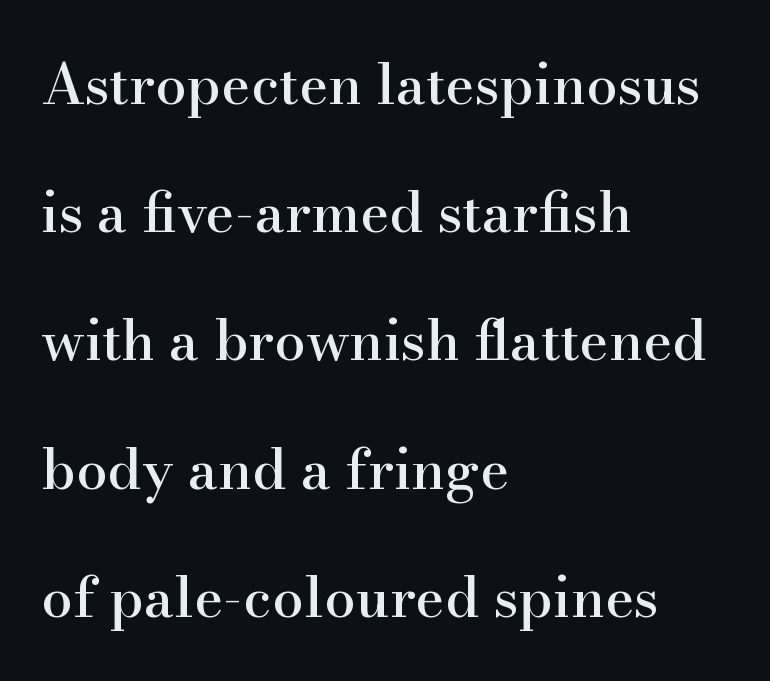
A serif font was chosen for this passage. A clean baseline with only descenders dipping below it. Characters follow at the spacing the type designer built in. Looks like regular typesetting: each glyph gets only the width it needs. These lines were composed using upright roman letters. The passage shown stacks its lines with a broad gap.
